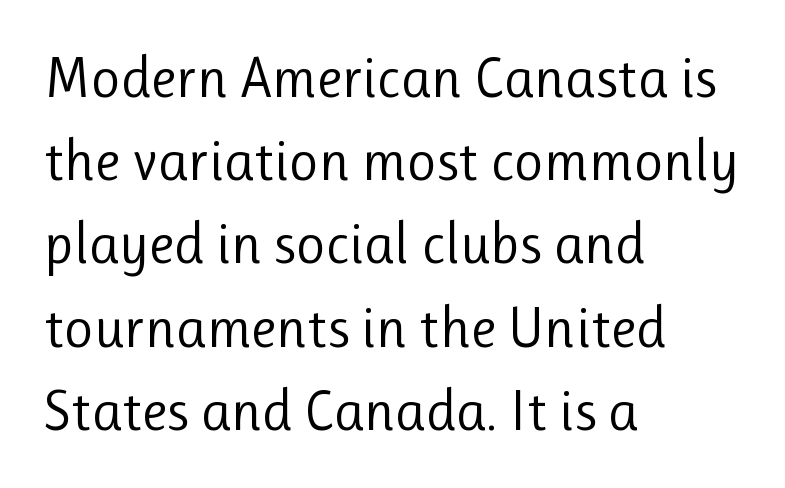
The image shows 57 px regular-weight sans-serif type, upright; set left-aligned, normal line spacing (1.46x), normal letter spacing, not underlined; low stroke contrast and a medium x-height.
